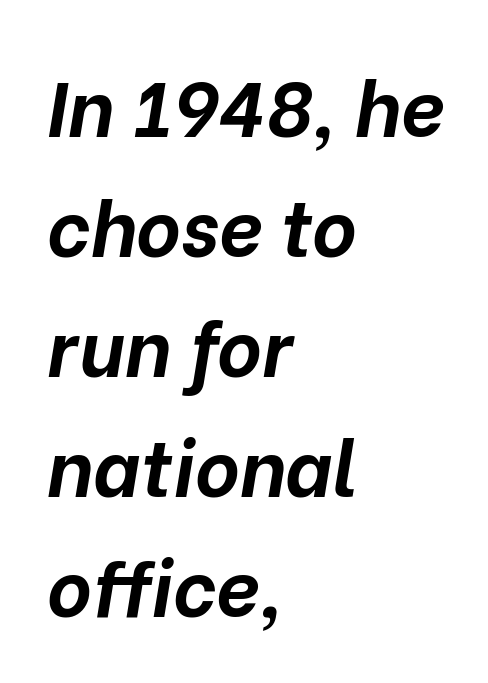
The image shows 77 px bold type, italic (leaning right); set left-aligned, normal line spacing (1.56x), normal letter spacing, not underlined; low stroke contrast and a medium x-height.
